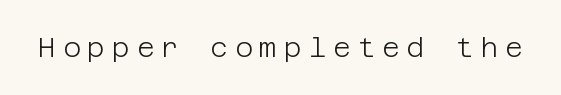
Q: Is the text bold? A: No.
Q: Is the text italic (slanted)? A: No, it is upright.
Q: Is the text underlined? A: No.
Q: Is the spacing between letters normal or unusually wide? A: Unusually wide.
